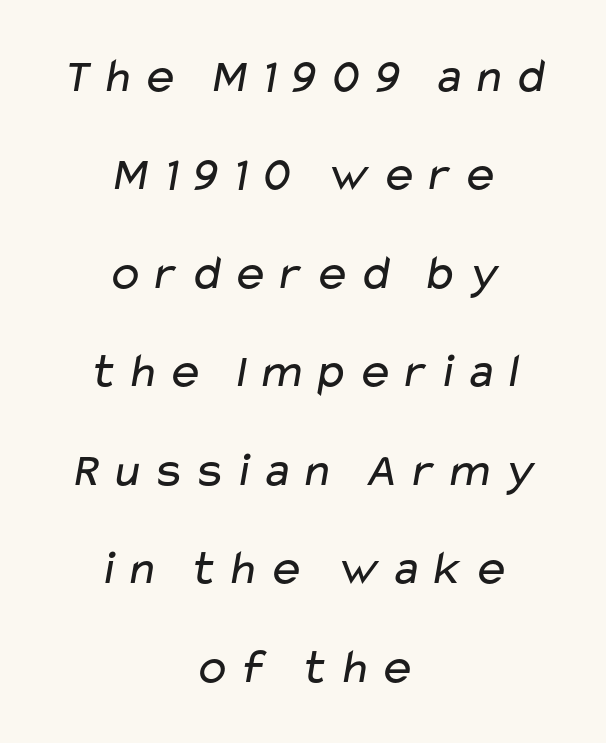
The image shows 49 px regular-weight, wide sans-serif type; set centered, loose line spacing (2.01x), not underlined; low stroke contrast and a medium x-height.
